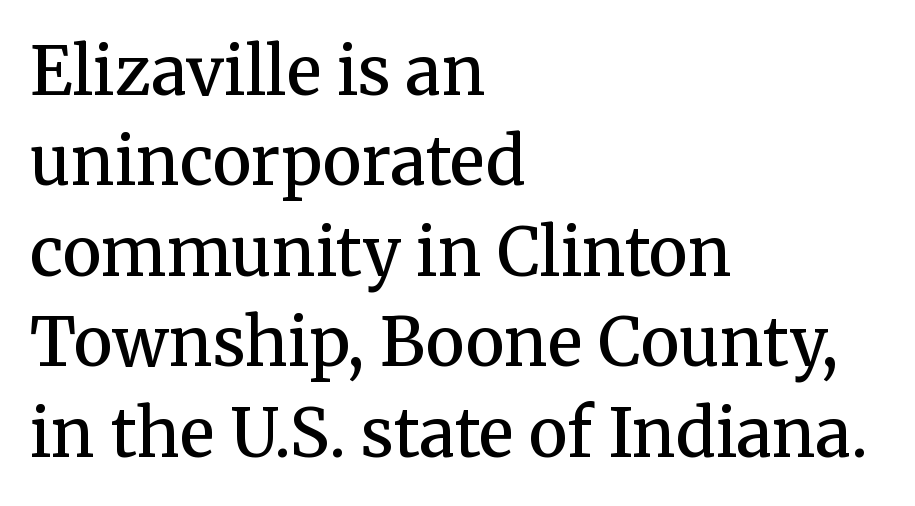
Q: Is the text bold? A: Semi-bold.
Q: Is the text italic (slanted)? A: No, it is upright.
Q: Is the typeface a serif or a sans-serif typeface? A: Serif.
Q: Is the text underlined? A: No.
Q: How is the paragraph aligned? A: Left-aligned.
Q: Is the spacing between letters normal or unusually wide? A: Normal.
Q: Is the spacing between lines tight, normal or loose? A: Normal.
Q: Width (condensed, normal, or wide)? A: Normal.
Q: Stroke contrast? A: Medium.
Q: x-height? A: Medium.
Q: Monospaced? A: No.
